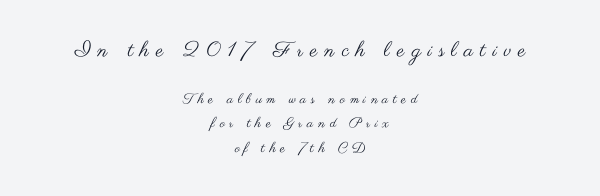
The image shows 21 px text type; set centered, line spacing 1.76x, unusually wide letter spacing (+0.33 em), not underlined; the first (top) block is 1.5x larger.
